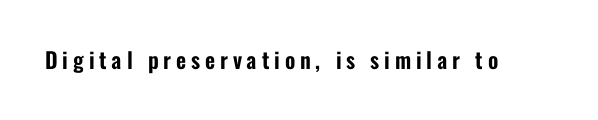
The image shows 22 px text type, upright; set unusually wide letter spacing (+0.22 em), not underlined.
